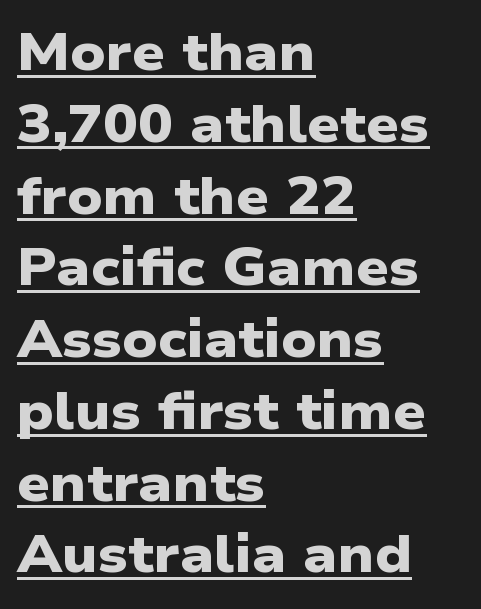
The image shows 52 px heavy, wide sans-serif type; set left-aligned, normal line spacing (1.38x), normal letter spacing, underlined; low stroke contrast and a medium x-height.
